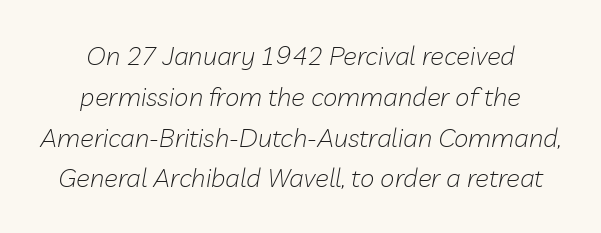
{"italic": "yes", "lean": "right", "slant_degrees": 10, "bold": "no", "underline": "no", "align": "center", "line_spacing": "normal", "line_spacing_ratio": 1.57, "letter_spacing": "normal", "letter_spacing_em": 0.0, "glyph_px": 26}
